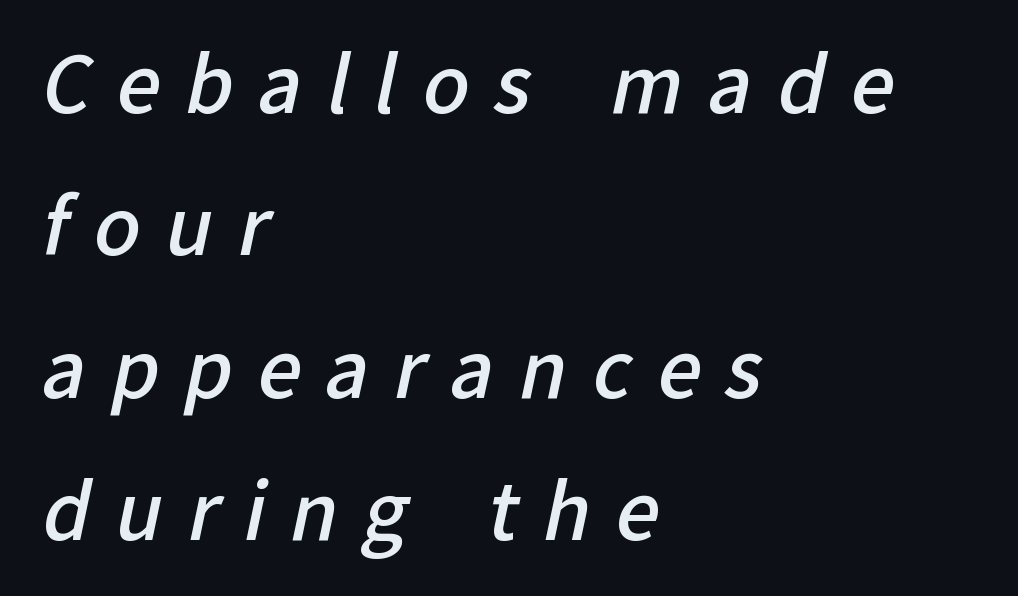
{"serif": "no", "bold": "semi", "weight": "semibold", "width": "normal", "stroke_contrast": "low", "x_height": "medium", "monospaced": "no", "underline": "no", "align": "left", "line_spacing_ratio": 1.85, "letter_spacing": "wide", "letter_spacing_em": 0.32, "glyph_px": 77}
